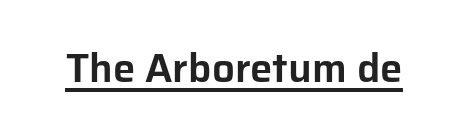
{"serif": "no", "italic": "no", "width": "normal", "stroke_contrast": "low", "x_height": "medium", "monospaced": "no", "underline": "yes", "letter_spacing": "normal", "letter_spacing_em": 0.0, "glyph_px": 40}
